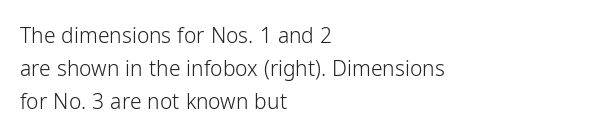
{"italic": "no", "bold": "no", "underline": "no", "align": "left", "line_spacing": "normal", "line_spacing_ratio": 1.56, "letter_spacing": "normal", "letter_spacing_em": 0.0, "glyph_px": 21}
